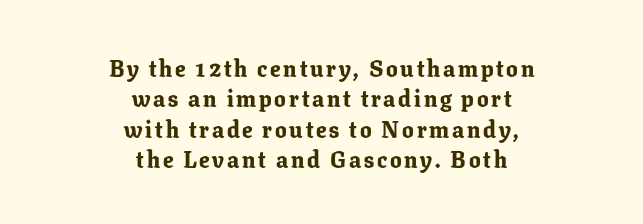
Heft: maximum for text — a bold. The vertical gap from one line to the next is medium. The gap between lines stays unmarked. Posture: straight, roman, zero tilt. The rendering positions every line midway between the sides.
